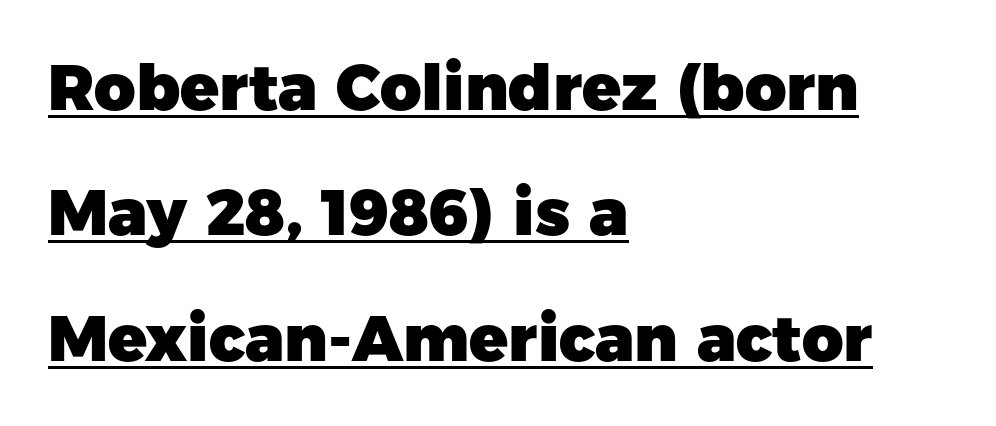
Leading is clearly above the norm, producing a sparse column. Default kerning and tracking; the words read as compact shapes. The sample has been set heavy, in full bold. The type family on display is of the sans-serif kind. Posture: straight, roman, zero tilt. Compared with undecorated copy, this sample adds a rule below the words.
